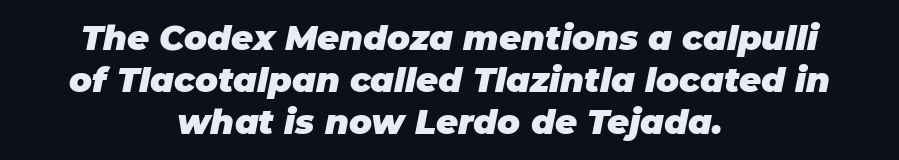
Q: Is the text bold? A: Yes.
Q: Is the text italic (slanted)? A: Yes, it leans right by about 11 degrees.
Q: Is the text underlined? A: No.
Q: How is the paragraph aligned? A: Centered.
Q: Is the spacing between letters normal or unusually wide? A: Normal.
Q: Width (condensed, normal, or wide)? A: Normal.
Q: Stroke contrast? A: Low.
Q: x-height? A: Large.
Q: Monospaced? A: No.
